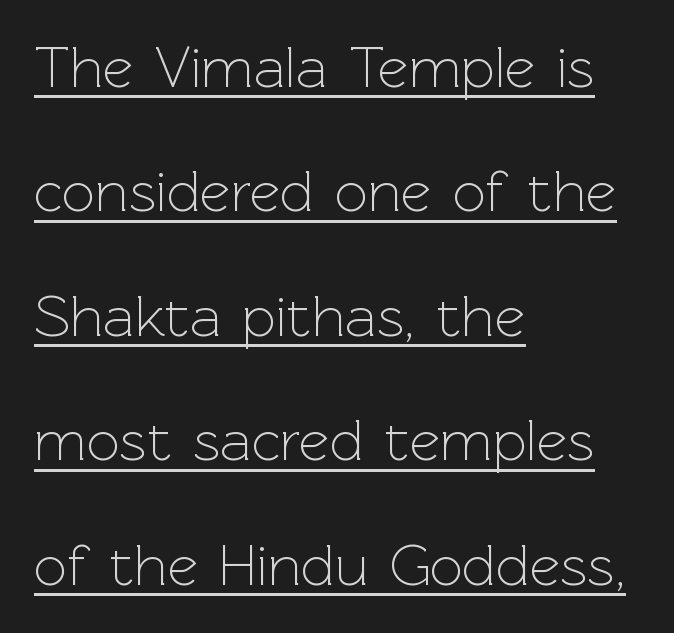
Q: Is the text bold? A: No.
Q: Is the text italic (slanted)? A: No, it is upright.
Q: Is the typeface a serif or a sans-serif typeface? A: Sans-serif.
Q: Is the text underlined? A: Yes.
Q: How is the paragraph aligned? A: Left-aligned.
Q: Is the spacing between letters normal or unusually wide? A: Normal.
Q: Is the spacing between lines tight, normal or loose? A: Loose.
Q: Width (condensed, normal, or wide)? A: Normal.
Q: x-height? A: Medium.
Q: Monospaced? A: No.
